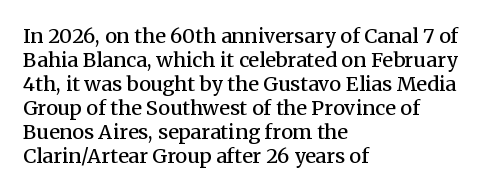
The setting favours the left margin, as ordinary paragraphs usually do. The typesetting leans somewhat heavy: a semibold. Characters remain perfectly vertical along every line. Look at the tracking — it's just the regular setting, nothing added. Beneath every word, the page is bare.
